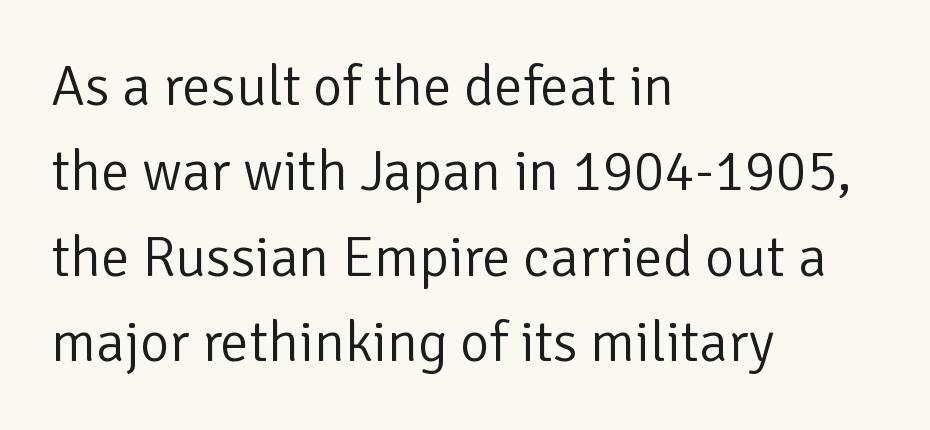
The image shows 57 px light sans-serif type, upright; set left-aligned, normal line spacing (1.5x), normal letter spacing, not underlined; low stroke contrast and a medium x-height.
